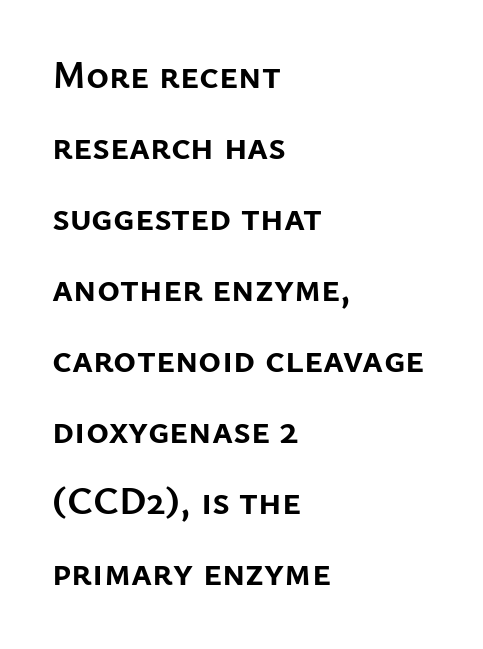
{"serif": "no", "italic": "no", "bold": "yes", "weight": "semibold", "width": "normal", "stroke_contrast": "low", "x_height": "medium", "monospaced": "no", "underline": "no", "align": "left", "line_spacing_ratio": 1.82, "letter_spacing": "normal", "letter_spacing_em": 0.0, "glyph_px": 39}
